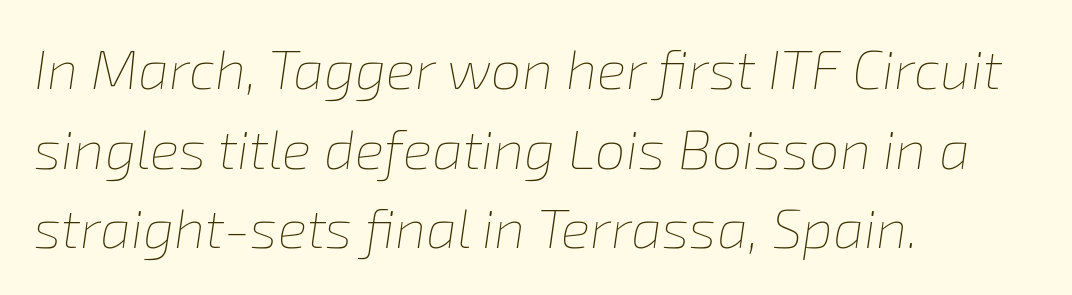
The image shows 55 px thin type, italic (leaning right); set left-aligned, normal line spacing (1.45x), normal letter spacing, not underlined; low stroke contrast and a medium x-height.
